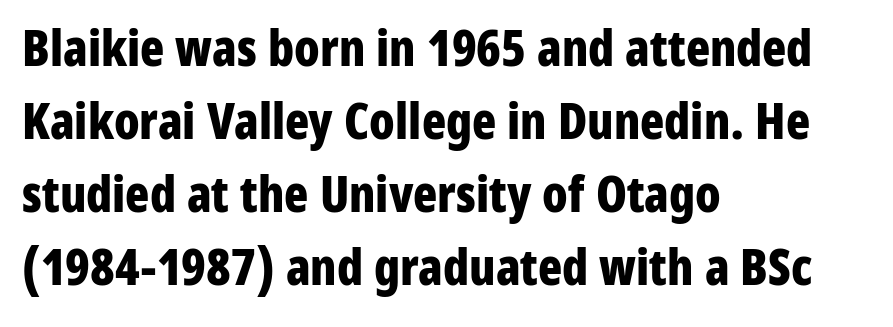
{"serif": "no", "italic": "no", "bold": "yes", "weight": "bold", "width": "condensed", "stroke_contrast": "low", "x_height": "medium", "monospaced": "no", "underline": "no", "align": "left", "line_spacing": "normal", "line_spacing_ratio": 1.46, "letter_spacing": "normal", "letter_spacing_em": 0.0, "glyph_px": 50}
